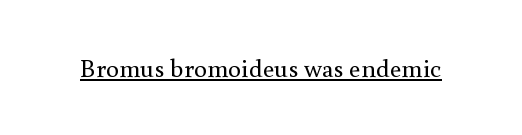
Q: Is the text bold? A: No.
Q: Is the text italic (slanted)? A: No, it is upright.
Q: Is the text underlined? A: Yes.
Q: Is the spacing between letters normal or unusually wide? A: Normal.
